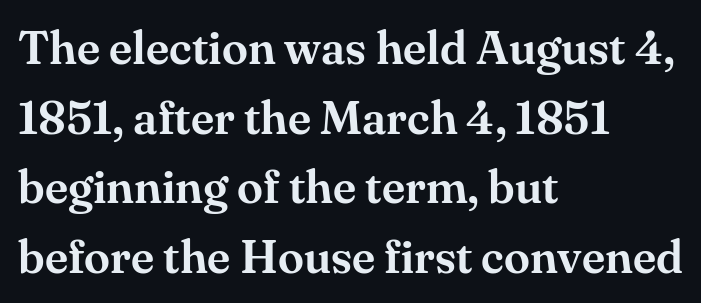
The face used here is seriffed, in the tradition of book romans. Here the designer chose a conventional face with non-uniform glyph widths. If you measured baseline to baseline, you'd find a middling distance. Caption: multi-line text, flush left, ragged right. Only glyphs here, with clear space below each row. Do the letters lean? They stand straight.
